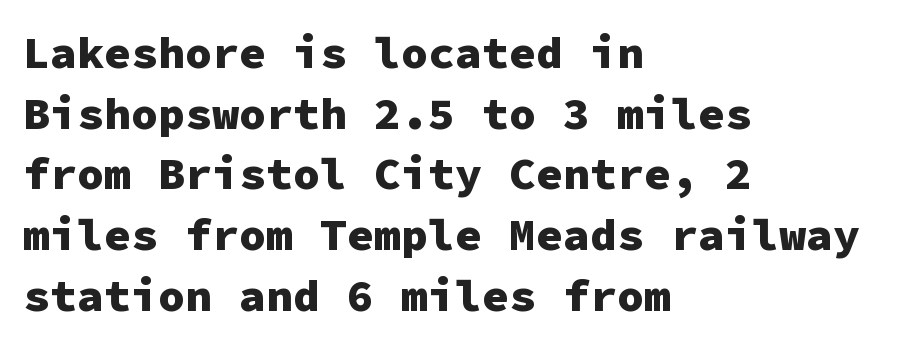
The image shows 45 px heavy sans-serif type, upright, monospaced; set left-aligned, normal line spacing (1.35x), normal letter spacing, not underlined; low stroke contrast and a medium x-height.
